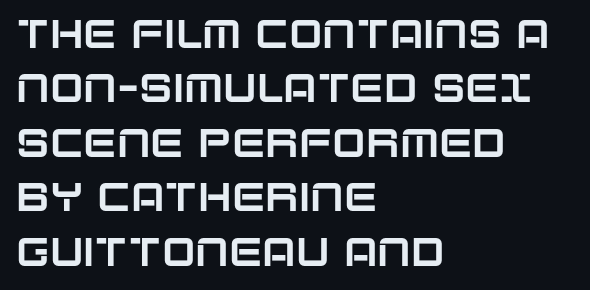
Q: Is the text italic (slanted)? A: No, it is upright.
Q: Is the typeface a serif or a sans-serif typeface? A: Sans-serif.
Q: Is the text underlined? A: No.
Q: How is the paragraph aligned? A: Left-aligned.
Q: Is the spacing between letters normal or unusually wide? A: Normal.
Q: Is the spacing between lines tight, normal or loose? A: Normal.
Q: Width (condensed, normal, or wide)? A: Normal.
Q: Stroke contrast? A: Low.
Q: x-height? A: Large.
Q: Monospaced? A: No.
